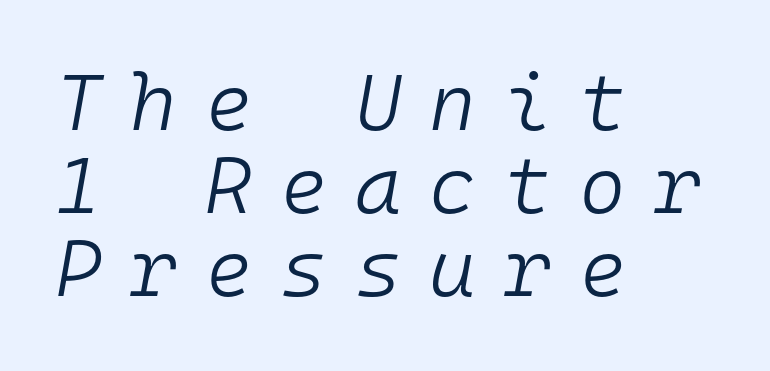
The image shows 80 px light type, italic (leaning right), monospaced; set left-aligned, tight line spacing (1.04x), unusually wide letter spacing (+0.35 em), not underlined; low stroke contrast and a medium x-height.
